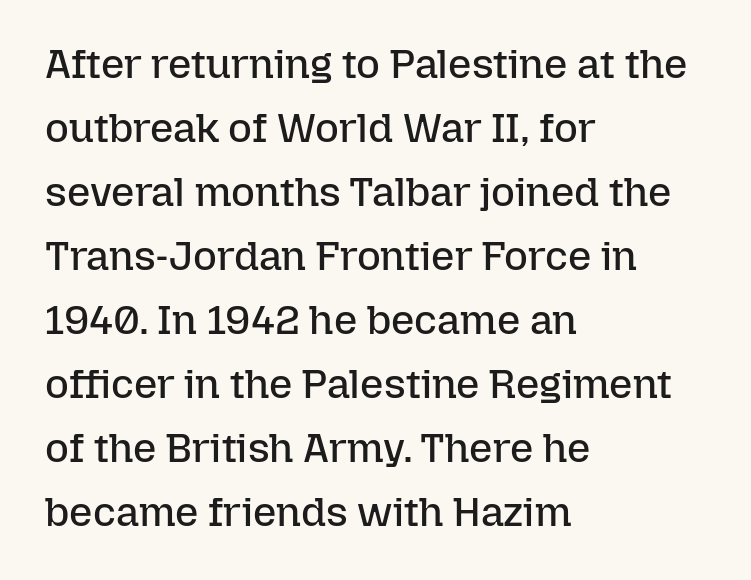
Q: Is the text bold? A: No.
Q: Is the text italic (slanted)? A: No, it is upright.
Q: Is the text underlined? A: No.
Q: How is the paragraph aligned? A: Left-aligned.
Q: Is the spacing between letters normal or unusually wide? A: Normal.
Q: Is the spacing between lines tight, normal or loose? A: Normal.
Q: Width (condensed, normal, or wide)? A: Normal.
Q: Stroke contrast? A: Low.
Q: x-height? A: Medium.
Q: Monospaced? A: No.
